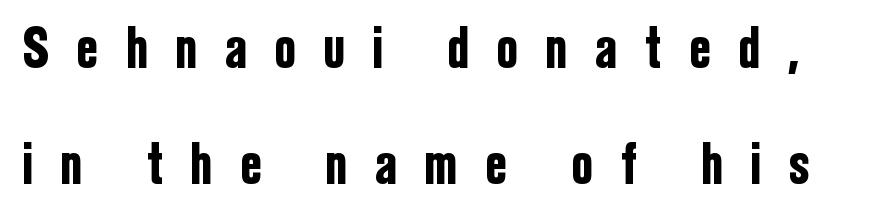
Interline gaps are noticeably wide in this sample. These lines are rendered in a variable-pitch font. Posture: vertical. The space beneath each line is pristine and unruled. Letterform terminals end flat and unadorned throughout the passage. Inter-character spacing is expanded well beyond the font's built-in metrics.
